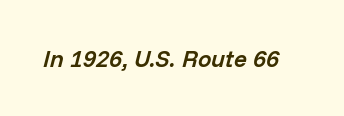
{"italic": "yes", "lean": "right", "slant_degrees": 14, "bold": "semi", "underline": "no", "letter_spacing": "normal", "letter_spacing_em": 0.0, "glyph_px": 24}
